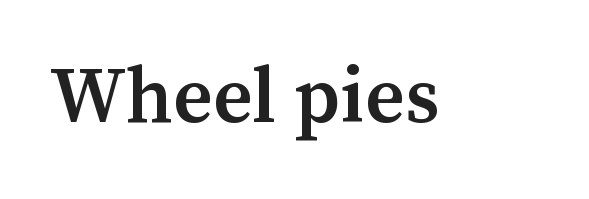
The image shows 78 px semibold serif type, upright; set normal letter spacing, not underlined; medium stroke contrast and a medium x-height.
